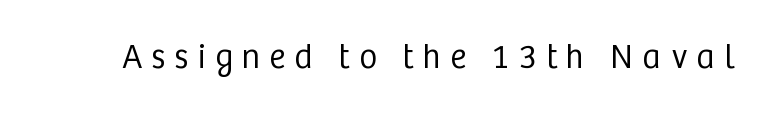
The specimen omits any rule beneath the text block's lines. The font is comparable to plain body text, perhaps lighter. Each letter keeps its own natural width here, so spacing adapts to shape. A sans-serif font was chosen for this passage. The horizontal fit of the characters is loose and conspicuously gappy. The axis of the letterforms is exactly vertical.
